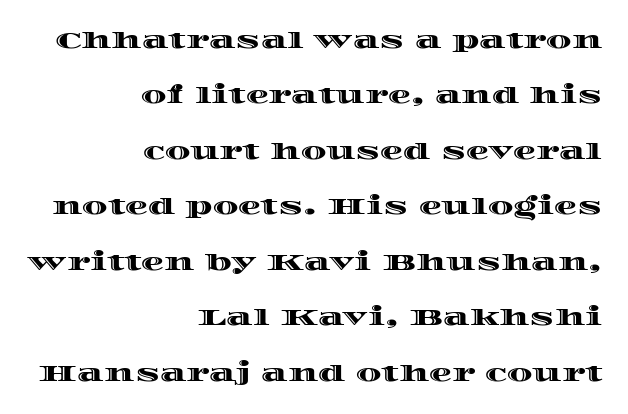
Q: Is the text italic (slanted)? A: No, it is upright.
Q: Is the text underlined? A: No.
Q: How is the paragraph aligned? A: Right-aligned.
Q: Is the spacing between letters normal or unusually wide? A: Normal.
Q: Is the spacing between lines tight, normal or loose? A: Loose.
